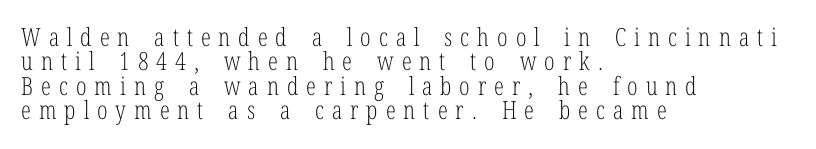
Caption: multi-line text, flush left, ragged right. The axis of the letterforms is exactly vertical. Substantial extra tracking has been applied to these lines. These glyphs show unthickened strokes, regular width or finer. The space directly below the letters is spotless. This block would grow much taller if given ordinary leading; it's compressed now.
